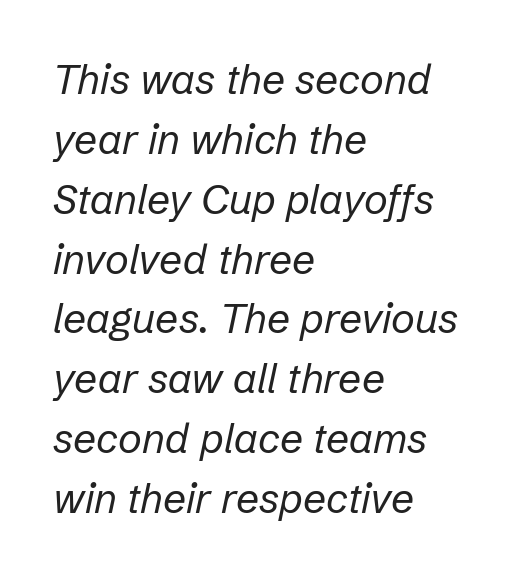
Does the leading feel generous? No, just average. Weight: in the light-to-regular range. Beneath every word, the page is bare. Each letter keeps its own natural width here, so spacing adapts to shape.
